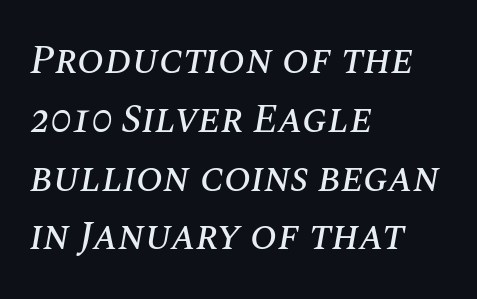
Layout note: lines flush left. The letters sit at their default tracking, neither squeezed nor spread. Leading: standard. When letters slant like this, we call the style italic. These lines are rendered in a variable-pitch font. Nobody drew a line under any word here.
